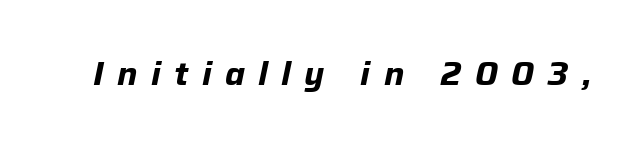
{"italic": "yes", "lean": "right", "slant_degrees": 12, "bold": "yes", "weight": "bold", "width": "normal", "stroke_contrast": "low", "x_height": "medium", "monospaced": "no", "underline": "no", "letter_spacing": "wide", "letter_spacing_em": 0.42, "glyph_px": 32}
